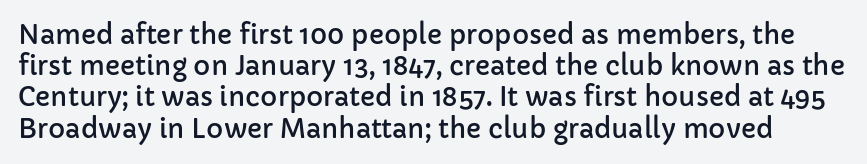
{"italic": "no", "underline": "no", "line_spacing_ratio": 1.2, "letter_spacing": "normal", "letter_spacing_em": 0.0, "glyph_px": 26}
